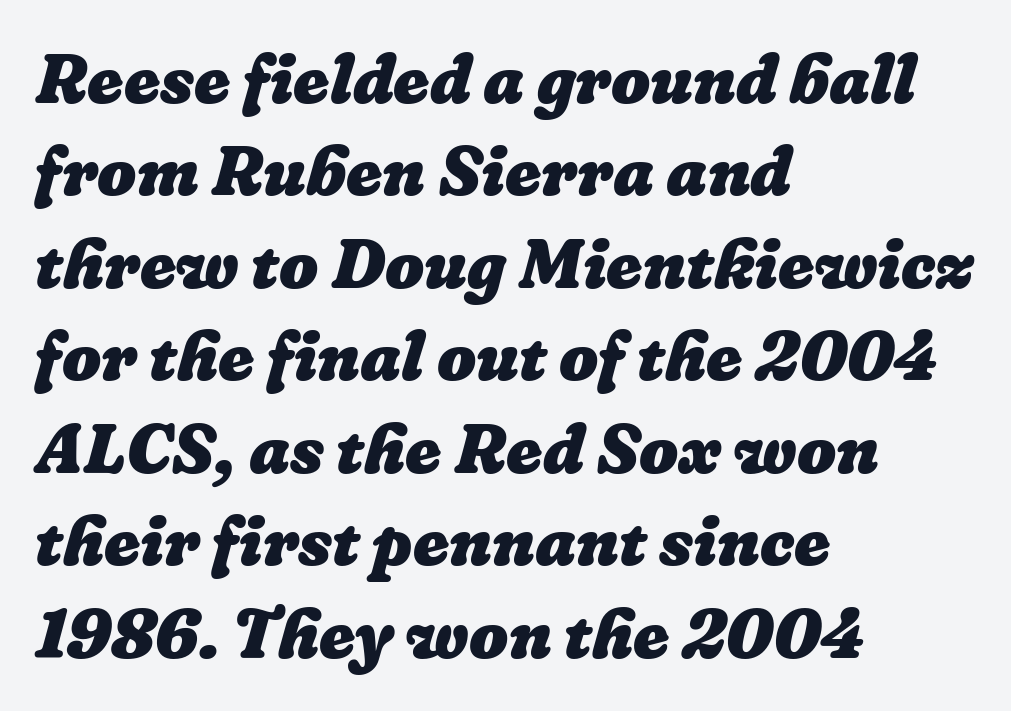
The image shows 69 px heavy type; set left-aligned, normal line spacing (1.34x), normal letter spacing, not underlined; low stroke contrast and a medium x-height.
